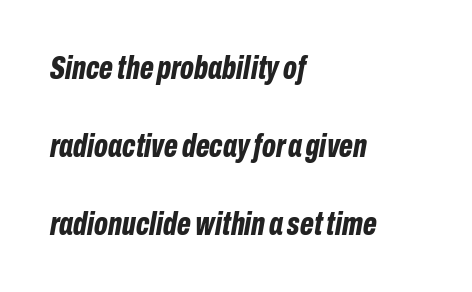
The face used here is proportionally spaced, like ordinary book or web type. Honestly, there is no underline to notice here at all. Standard letterfit; no display-style spreading of the glyphs. The lettering tilts uniformly, giving the passage an italic look.
